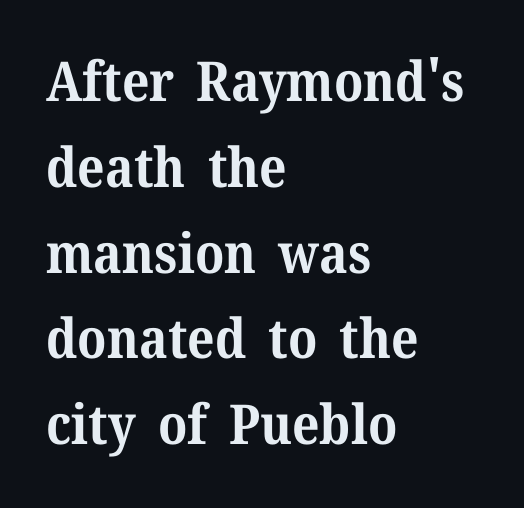
Q: Is the text bold? A: Yes.
Q: Is the text italic (slanted)? A: No, it is upright.
Q: Is the typeface a serif or a sans-serif typeface? A: Serif.
Q: Is the text underlined? A: No.
Q: How is the paragraph aligned? A: Left-aligned.
Q: Is the spacing between letters normal or unusually wide? A: Normal.
Q: Is the spacing between lines tight, normal or loose? A: Normal.
Q: Width (condensed, normal, or wide)? A: Normal.
Q: Stroke contrast? A: Medium.
Q: x-height? A: Medium.
Q: Monospaced? A: No.
